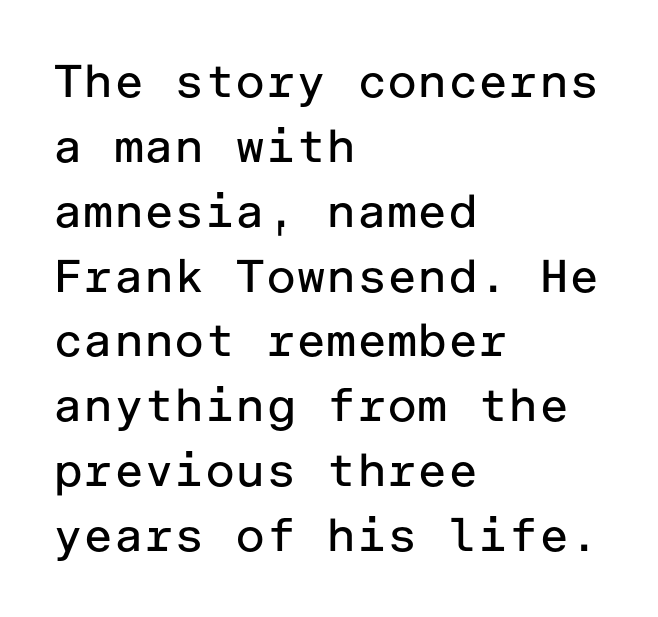
Weight: in the light-to-regular range. Regular leading. To sum up the face: it is a sans, with no serifs. The passage shown is not underscored anywhere. In CSS terms this would be text-align: left.
